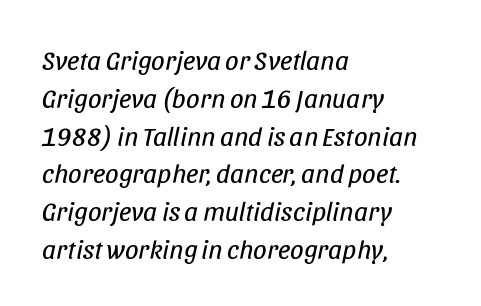
The image shows 27 px text type, italic (leaning right); set left-aligned, normal line spacing (1.4x), normal letter spacing, not underlined.
